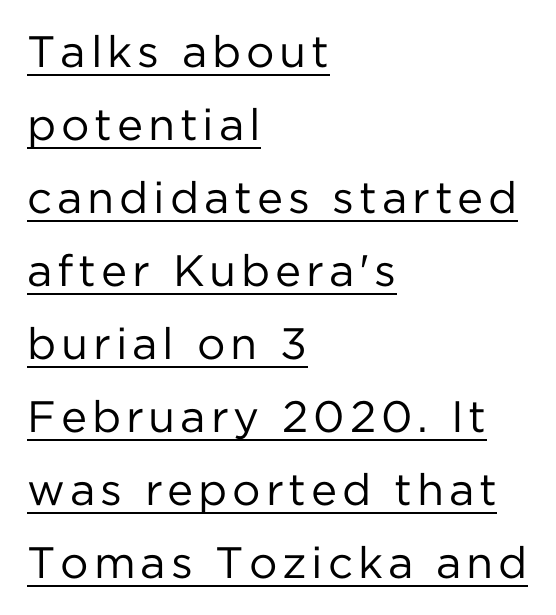
The image shows 44 px regular-weight sans-serif type, upright; set left-aligned, normal line spacing (1.66x), underlined; low stroke contrast and a medium x-height.
